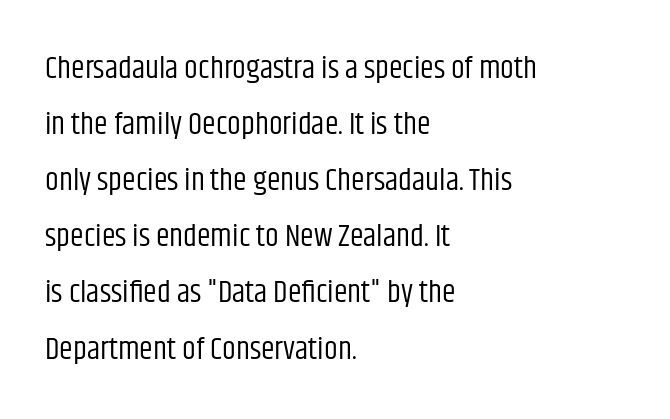
Q: Is the text bold? A: No.
Q: Is the text italic (slanted)? A: No, it is upright.
Q: Is the typeface a serif or a sans-serif typeface? A: Sans-serif.
Q: Is the text underlined? A: No.
Q: How is the paragraph aligned? A: Left-aligned.
Q: Is the spacing between letters normal or unusually wide? A: Normal.
Q: Width (condensed, normal, or wide)? A: Condensed.
Q: Stroke contrast? A: Low.
Q: x-height? A: Large.
Q: Monospaced? A: No.
